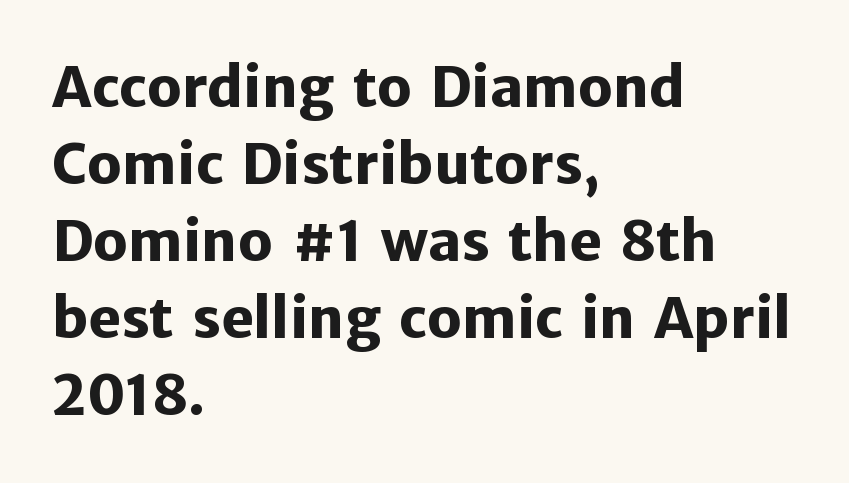
Left-aligned paragraph, ragged on the right. The passage shown is not underscored anywhere. The face used here is proportionally spaced, like ordinary book or web type. The rendering keeps characters at their native spacing.
